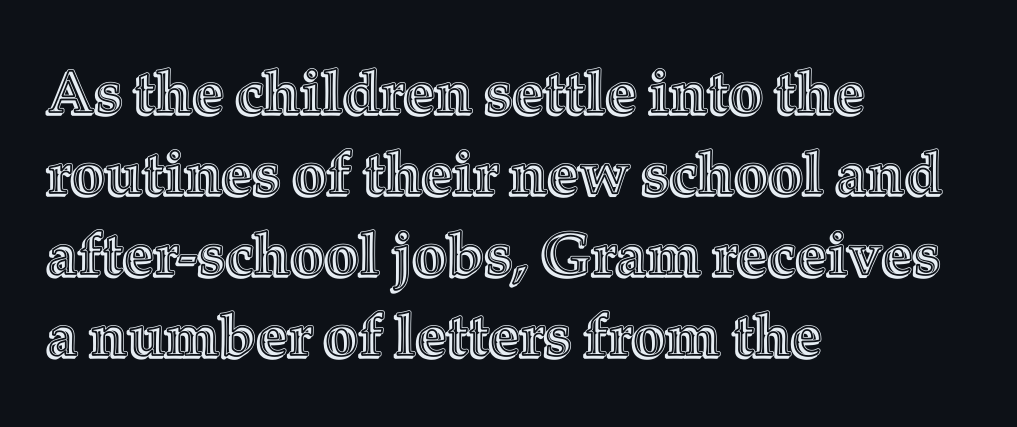
{"italic": "no", "width": "normal", "x_height": "medium", "monospaced": "no", "underline": "no", "align": "left", "line_spacing": "normal", "line_spacing_ratio": 1.35, "letter_spacing": "normal", "letter_spacing_em": 0.0, "glyph_px": 60}
